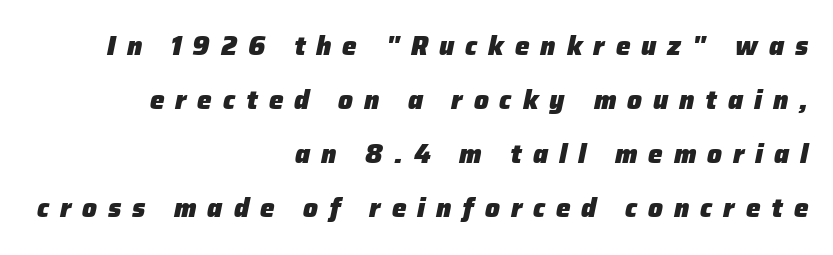
Q: Is the text bold? A: Yes.
Q: Is the text italic (slanted)? A: Yes, it leans right by about 12 degrees.
Q: Is the text underlined? A: No.
Q: How is the paragraph aligned? A: Right-aligned.
Q: Is the spacing between letters normal or unusually wide? A: Unusually wide.
Q: Is the spacing between lines tight, normal or loose? A: Loose.
